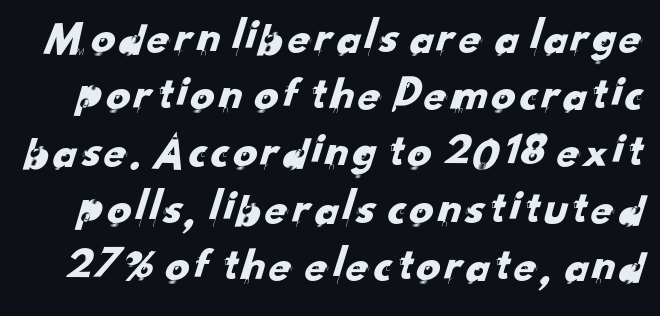
The face used here is rendered with its standard letterfit. Note the varied advance widths — an 'i' is clearly narrower than an 'm'. Unlike a traditional serif, this face leaves its strokes unadorned. Beneath every word, the page is bare.
